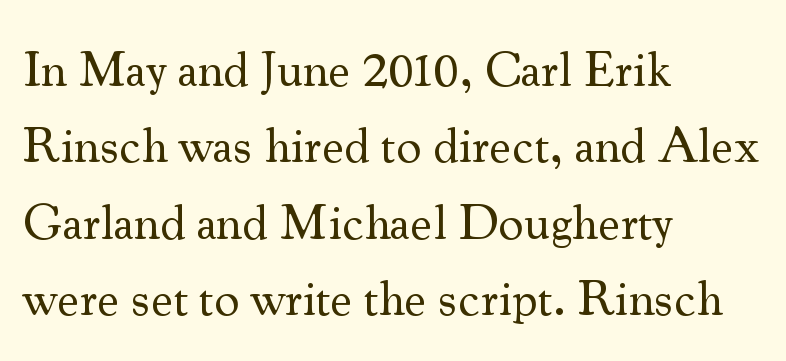
Is the letter spacing exaggerated? No — it looks like the ordinary default. Stems here are at most as thick as an everyday book face. A roman cut, with each character standing at attention. Looks like regular typesetting: each glyph gets only the width it needs. The type family on display is of the serif kind.
